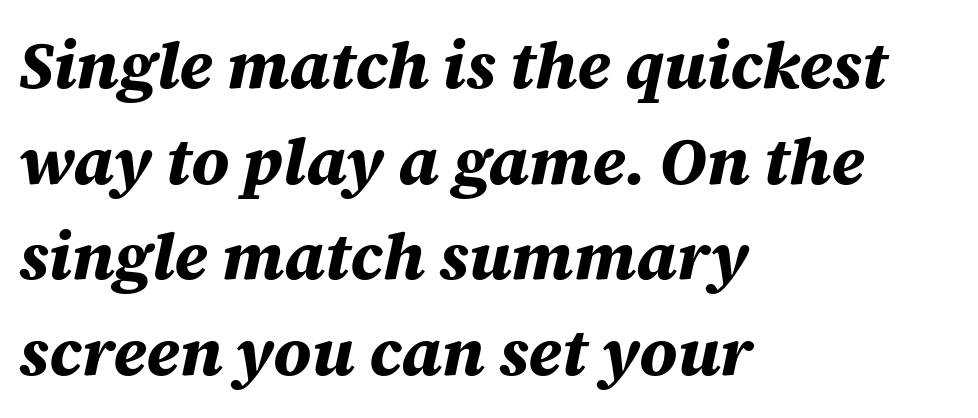
{"italic": "yes", "lean": "right", "slant_degrees": 12, "bold": "yes", "weight": "bold", "width": "normal", "stroke_contrast": "medium", "x_height": "large", "monospaced": "no", "underline": "no", "align": "left", "line_spacing": "normal", "line_spacing_ratio": 1.45, "letter_spacing": "normal", "letter_spacing_em": 0.0, "glyph_px": 66}
